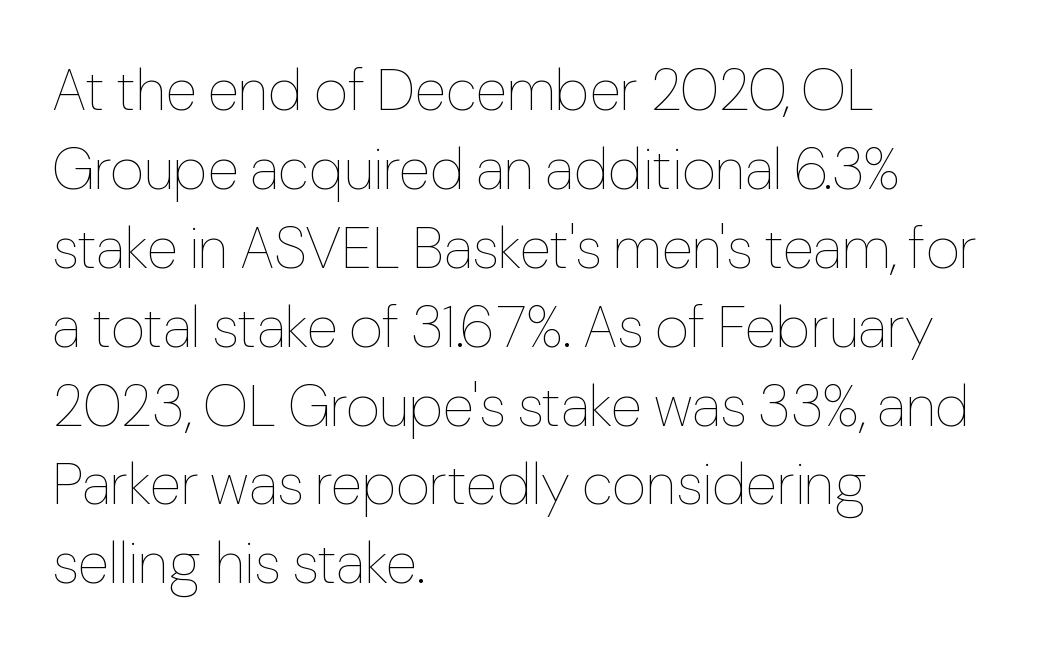
Nobody drew a line under any word here. Left-aligned paragraph, ragged on the right. The letters look calm and open, with moderate or lighter stems. Vertical strokes here are truly vertical.
